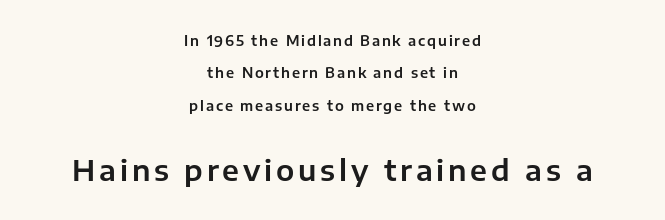
Q: Is the text italic (slanted)? A: No, it is upright.
Q: Is the typeface a serif or a sans-serif typeface? A: Sans-serif.
Q: Is the text underlined? A: No.
Q: How is the paragraph aligned? A: Centered.
Q: Is the spacing between lines tight, normal or loose? A: Loose.
Q: Which block of text is set in a larger size, the first (top) or the second (bottom)? A: The second (bottom) one.
Q: Width (condensed, normal, or wide)? A: Normal.
Q: Stroke contrast? A: Low.
Q: x-height? A: Medium.
Q: Monospaced? A: No.
